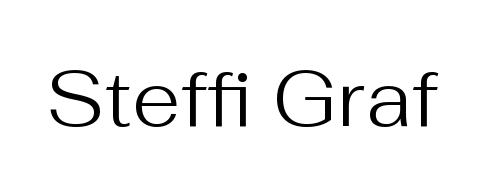
Each row of text sits above clean, open space. Do the letters lean? They stand straight. Inter-character spacing is left at the font's built-in metrics. Ink coverage per letter is moderate at most. To sum up the face: it is a sans, with no serifs. Do the characters align in a grid? No, the font is proportional.
